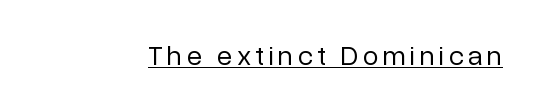
The image shows 28 px regular-weight sans-serif type, upright; set underlined; low stroke contrast and a medium x-height.
